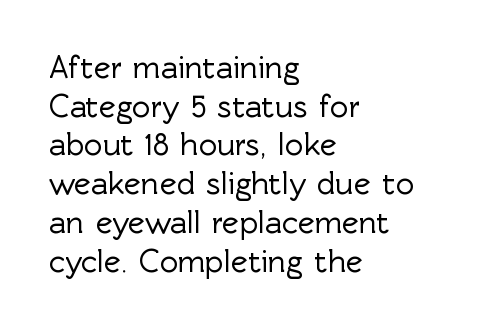
The image shows 32 px sans-serif type, upright; set left-aligned, line spacing 1.21x, normal letter spacing, not underlined; a medium x-height.
